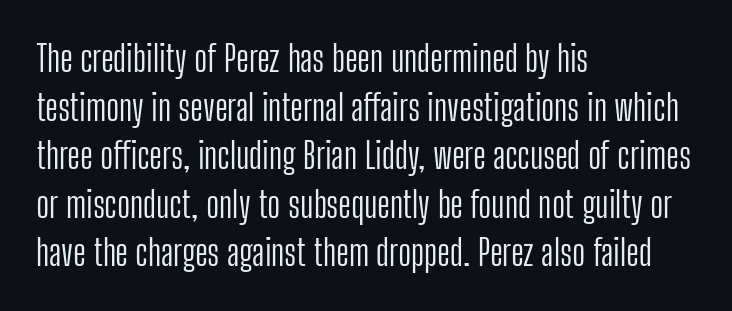
The rendering uses a moderate line-height, typical for paragraphs. You could not count columns in this text — the font is proportionally spaced. Is the stroke heavy? The answer is a plain regular-or-lighter. Layout note: lines flush left. Characters follow at the spacing the type designer built in. The space directly below the letters is spotless.
